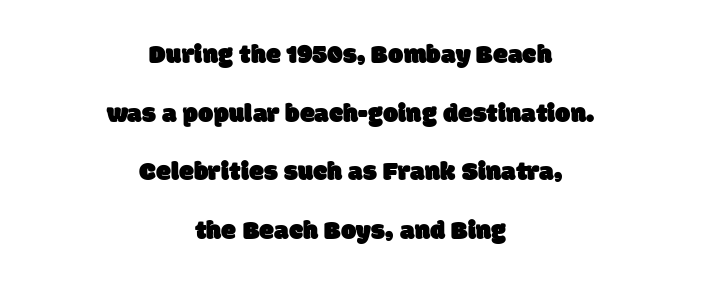
The foot of each line stays bare and open. Where is the straight margin? There isn't one; the lines are centered. The tracking reads as untouched default to a designer's eye. Reading down the column, the eye jumps a long way to each next line.
